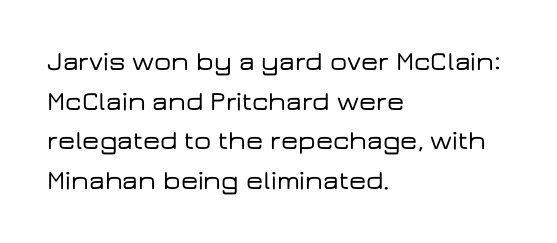
Reading down the column, the eye jumps a familiar distance to each next line. The gaps between neighbouring characters are ordinary and unremarkable. Every character sits straight up, as roman type does. These lines stack with their left ends in a neat column. Bare-footed words on every line.
